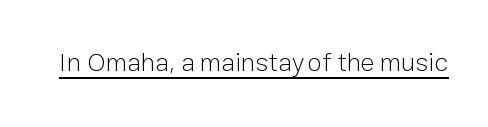
{"italic": "no", "bold": "no", "underline": "yes", "letter_spacing": "normal", "letter_spacing_em": 0.0, "glyph_px": 26}
